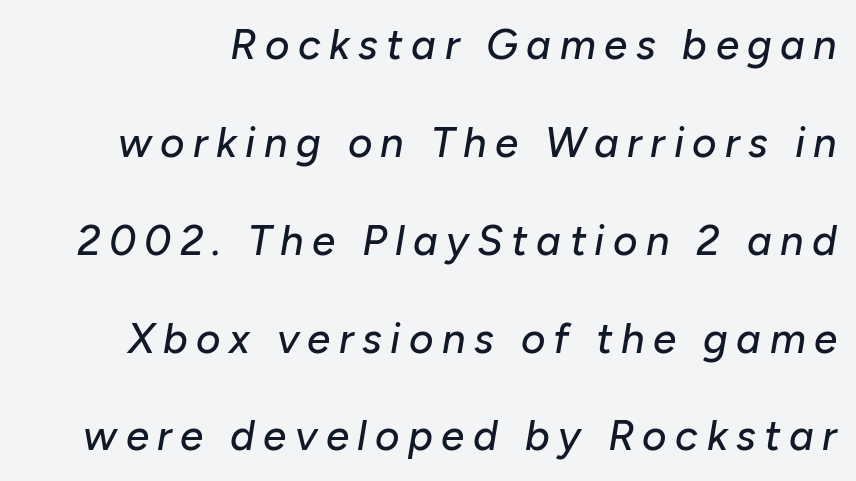
Looking at the ascenders, they clearly lean. Is this a fixed-width face? No — the glyphs have proportional, varying widths. Summary of vertical rhythm: relaxed, with wide interline spacing. There is plenty of visible air inserted between adjacent glyphs. The string is rendered with underlining switched off.
